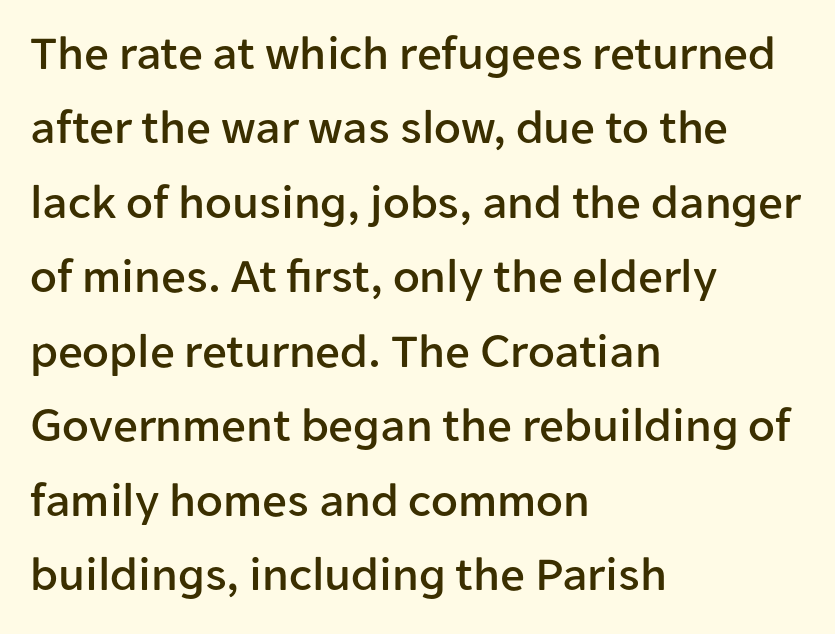
The image shows 49 px sans-serif type, upright; set left-aligned, normal line spacing (1.52x), normal letter spacing, not underlined; low stroke contrast and a medium x-height.
